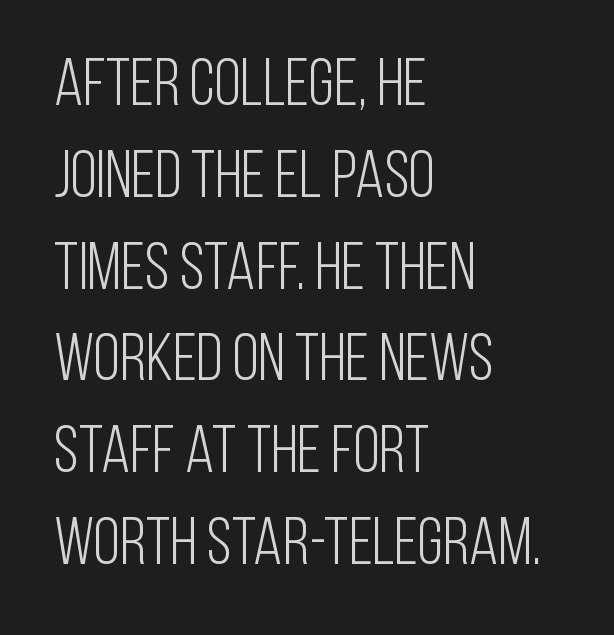
How are the letters spaced? Ordinarily, with no added tracking. The baseline area is clear. A student would call this left alignment; a typographer would say flush left, rag right. Stroke thickness stays within the range of a standard reading face or lighter.
